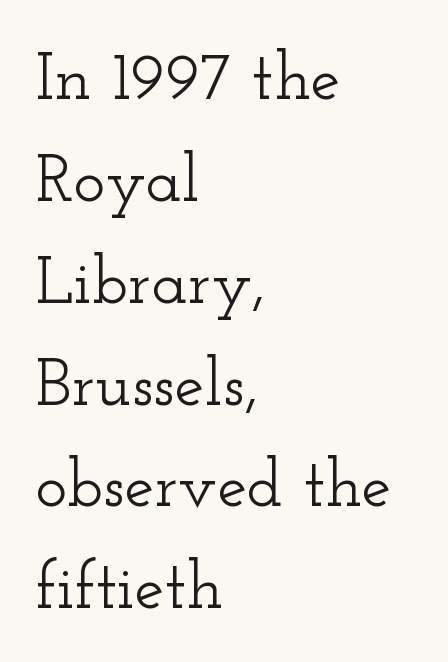
Descenders are the only things crossing below the line. Look at the bottom of the vertical strokes: they flare into serifs here. Inter-character spacing is left at the font's built-in metrics. Varying glyph widths throughout — classic text-font behaviour. The paragraph shown leans on its left margin.
